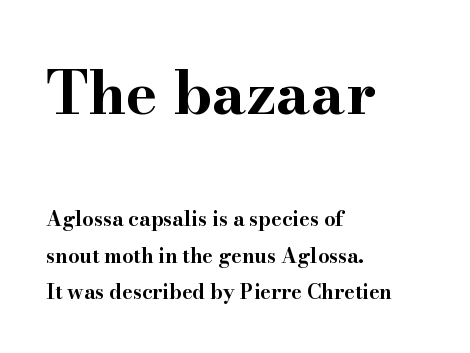
Q: Is the text bold? A: Yes.
Q: Is the text italic (slanted)? A: No, it is upright.
Q: Is the typeface a serif or a sans-serif typeface? A: Serif.
Q: Is the text underlined? A: No.
Q: How is the paragraph aligned? A: Left-aligned.
Q: Is the spacing between letters normal or unusually wide? A: Normal.
Q: Which block of text is set in a larger size, the first (top) or the second (bottom)? A: The first (top) one.
Q: Width (condensed, normal, or wide)? A: Wide.
Q: Stroke contrast? A: High.
Q: x-height? A: Small.
Q: Monospaced? A: No.
